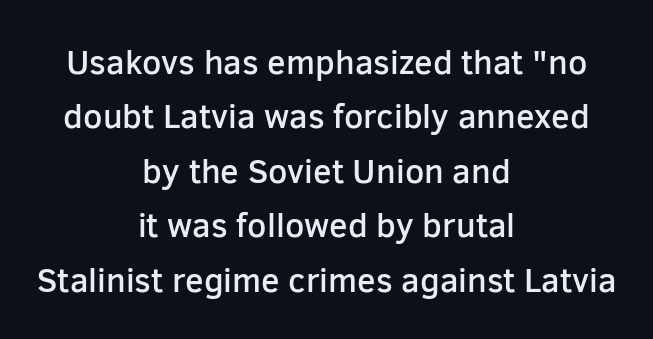
The image shows 34 px semibold sans-serif type, upright; set centered, normal line spacing (1.6x), normal letter spacing, not underlined; low stroke contrast and a medium x-height.
